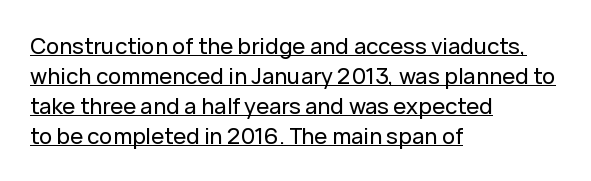
The image shows 22 px text type, upright; set left-aligned, normal line spacing (1.36x), normal letter spacing, underlined.
